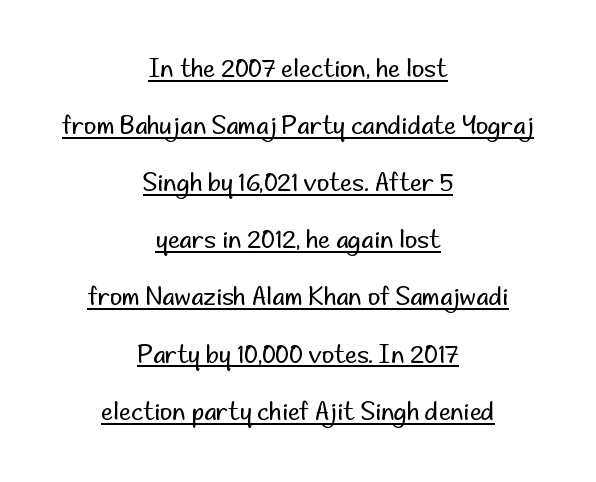
The image shows 24 px text type, upright; set centered, loose line spacing (2.38x), normal letter spacing, underlined.
